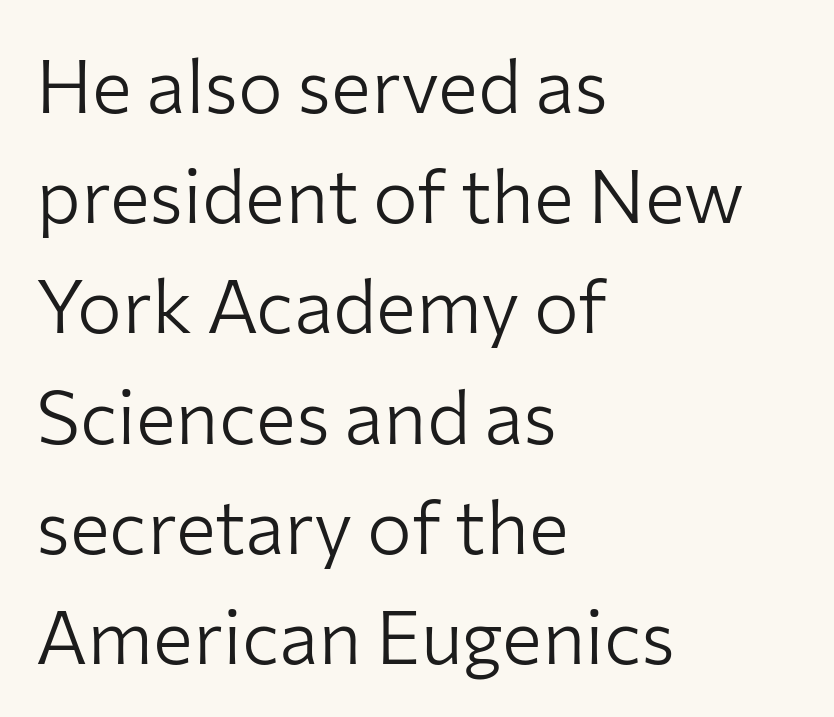
The image shows 75 px light sans-serif type, upright; set left-aligned, normal line spacing (1.47x), normal letter spacing, not underlined; low stroke contrast and a medium x-height.
